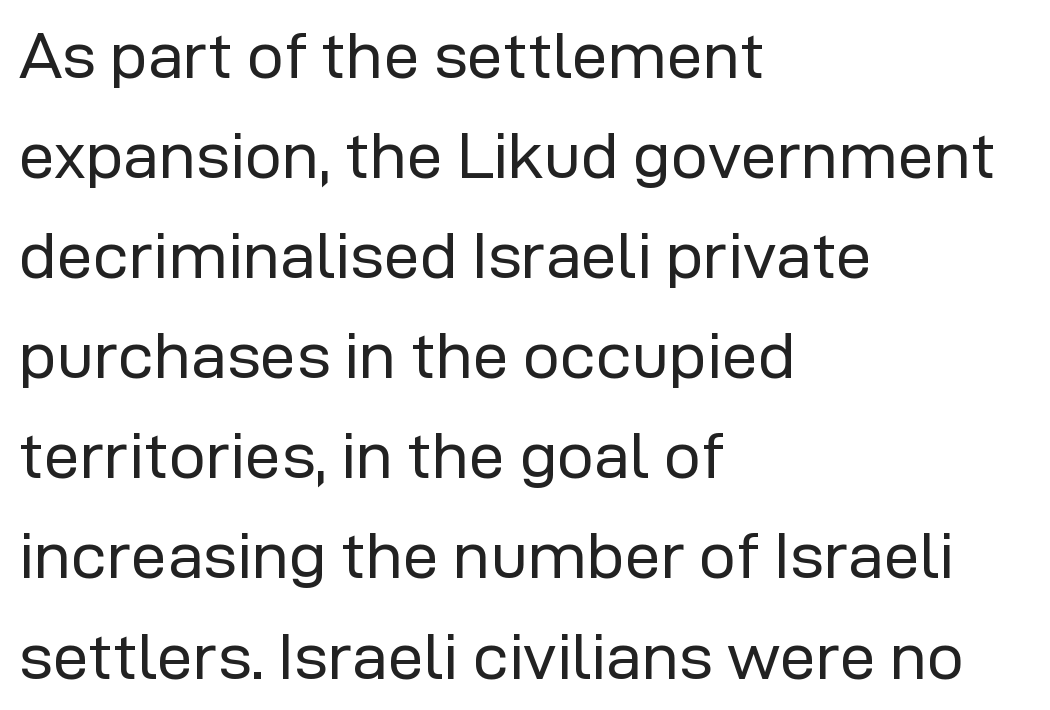
{"serif": "no", "italic": "no", "bold": "no", "weight": "regular", "width": "normal", "stroke_contrast": "low", "x_height": "medium", "monospaced": "no", "underline": "no", "align": "left", "line_spacing": "normal", "line_spacing_ratio": 1.54, "letter_spacing": "normal", "letter_spacing_em": 0.0, "glyph_px": 65}
